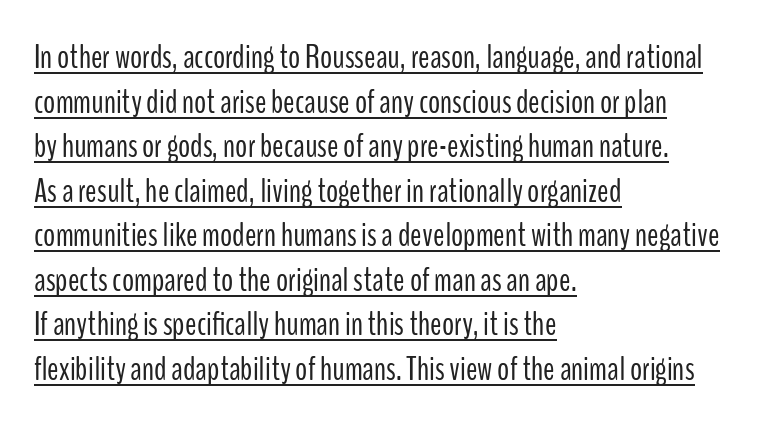
Q: Is the text bold? A: No.
Q: Is the text italic (slanted)? A: No, it is upright.
Q: Is the typeface a serif or a sans-serif typeface? A: Sans-serif.
Q: Is the text underlined? A: Yes.
Q: How is the paragraph aligned? A: Left-aligned.
Q: Is the spacing between letters normal or unusually wide? A: Normal.
Q: Is the spacing between lines tight, normal or loose? A: Normal.
Q: Width (condensed, normal, or wide)? A: Condensed.
Q: Stroke contrast? A: Low.
Q: x-height? A: Medium.
Q: Monospaced? A: No.
